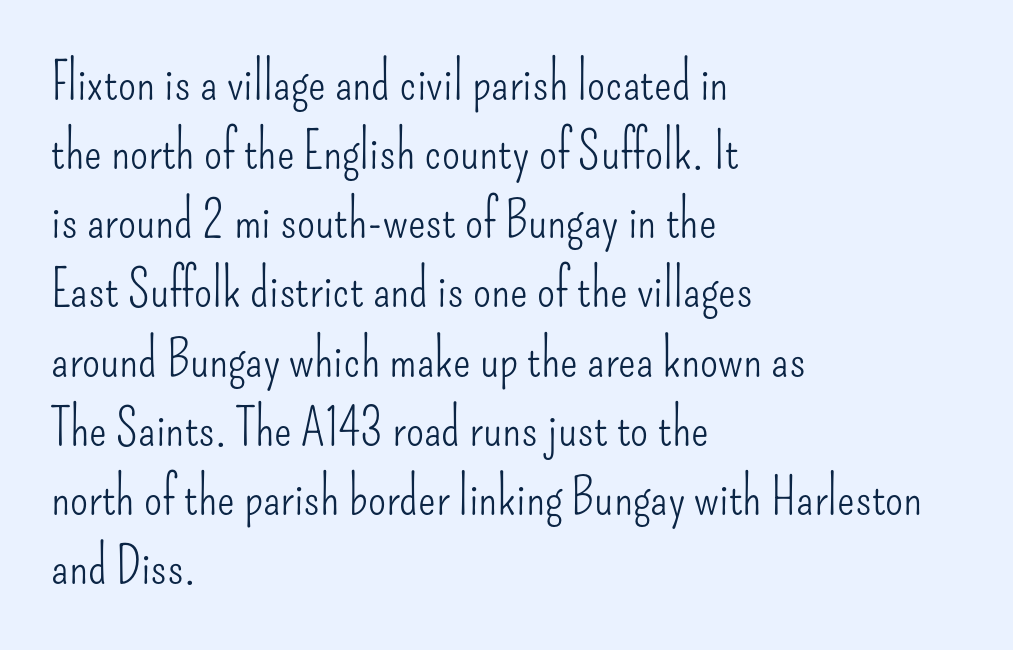
{"serif": "no", "italic": "no", "bold": "no", "weight": "light", "width": "condensed", "stroke_contrast": "low", "x_height": "small", "monospaced": "no", "underline": "no", "align": "left", "line_spacing": "normal", "line_spacing_ratio": 1.33, "letter_spacing": "normal", "letter_spacing_em": 0.0, "glyph_px": 52}
